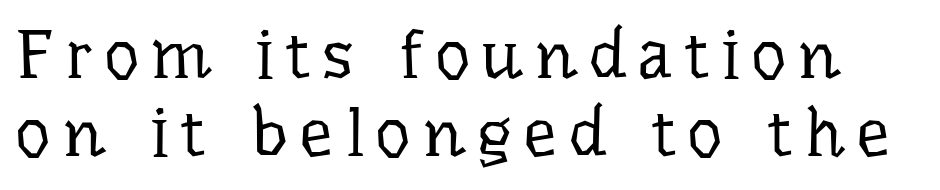
Q: Is the text bold? A: No.
Q: Is the text italic (slanted)? A: No, it is upright.
Q: Is the typeface a serif or a sans-serif typeface? A: Serif.
Q: Is the text underlined? A: No.
Q: Is the spacing between lines tight, normal or loose? A: Tight.
Q: Width (condensed, normal, or wide)? A: Normal.
Q: Stroke contrast? A: Low.
Q: x-height? A: Medium.
Q: Monospaced? A: No.
